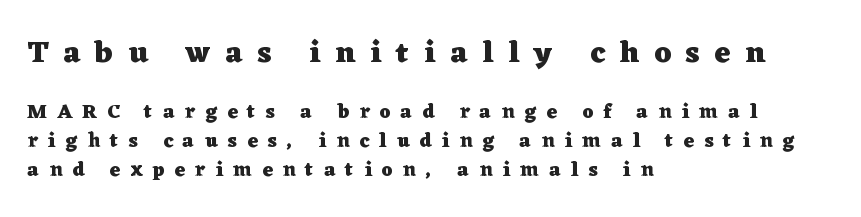
Q: Is the text bold? A: Yes.
Q: Is the text italic (slanted)? A: No, it is upright.
Q: Is the typeface a serif or a sans-serif typeface? A: Serif.
Q: Is the text underlined? A: No.
Q: How is the paragraph aligned? A: Left-aligned.
Q: Is the spacing between letters normal or unusually wide? A: Unusually wide.
Q: Is the spacing between lines tight, normal or loose? A: Normal.
Q: Which block of text is set in a larger size, the first (top) or the second (bottom)? A: The first (top) one.
Q: Width (condensed, normal, or wide)? A: Wide.
Q: Stroke contrast? A: Low.
Q: x-height? A: Medium.
Q: Monospaced? A: No.
